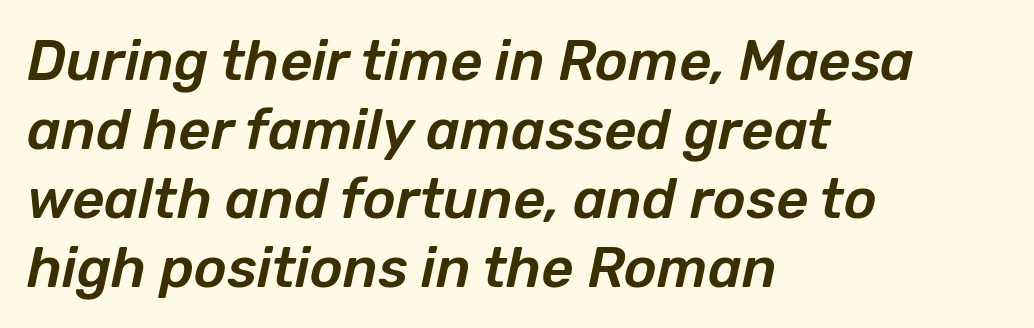
{"italic": "yes", "lean": "right", "slant_degrees": 12, "width": "normal", "stroke_contrast": "low", "x_height": "medium", "monospaced": "no", "underline": "no", "align": "left", "line_spacing_ratio": 1.23, "letter_spacing": "normal", "letter_spacing_em": 0.0, "glyph_px": 56}
